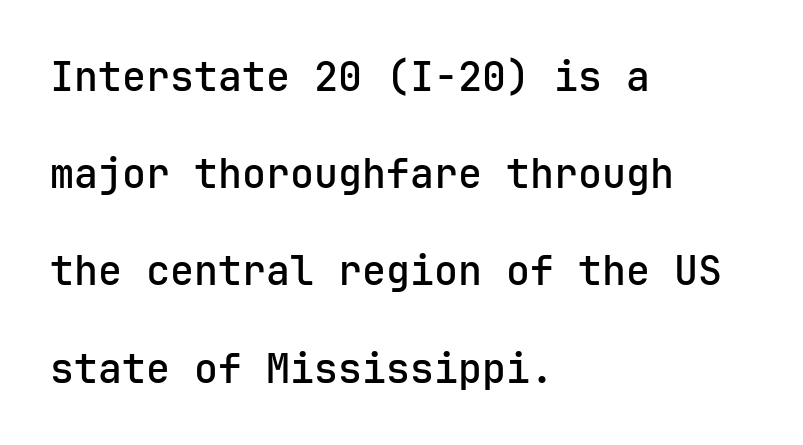
The image shows 40 px semibold sans-serif type, upright; set left-aligned, loose line spacing (2.43x), normal letter spacing, not underlined; low stroke contrast and a medium x-height.
